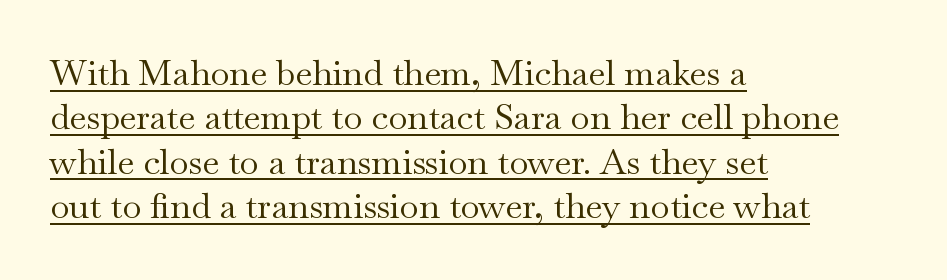
Q: Is the text bold? A: No.
Q: Is the text italic (slanted)? A: No, it is upright.
Q: Is the typeface a serif or a sans-serif typeface? A: Serif.
Q: Is the text underlined? A: Yes.
Q: How is the paragraph aligned? A: Left-aligned.
Q: Is the spacing between letters normal or unusually wide? A: Normal.
Q: Is the spacing between lines tight, normal or loose? A: Normal.
Q: Width (condensed, normal, or wide)? A: Wide.
Q: Stroke contrast? A: Medium.
Q: x-height? A: Small.
Q: Monospaced? A: No.
